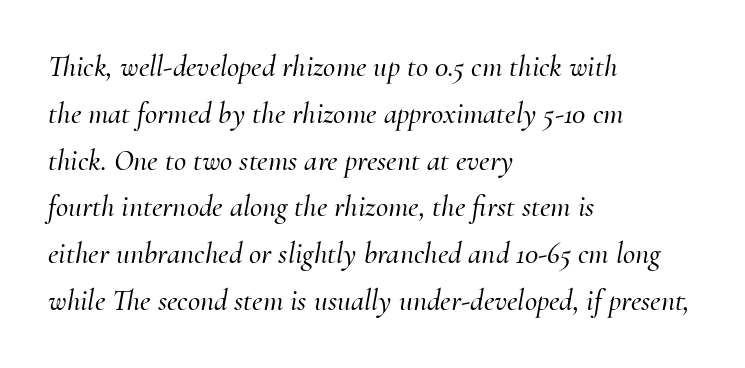
The image shows 30 px serif type, italic (leaning right); set left-aligned, normal line spacing (1.56x), normal letter spacing, not underlined; medium stroke contrast and a small x-height.
